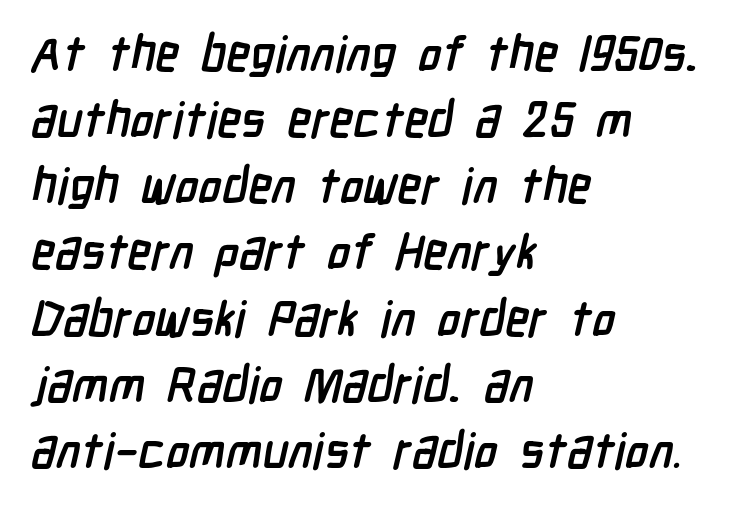
The image shows 49 px semibold, condensed sans-serif type; set left-aligned, normal line spacing (1.35x), normal letter spacing, not underlined; low stroke contrast and a medium x-height.
